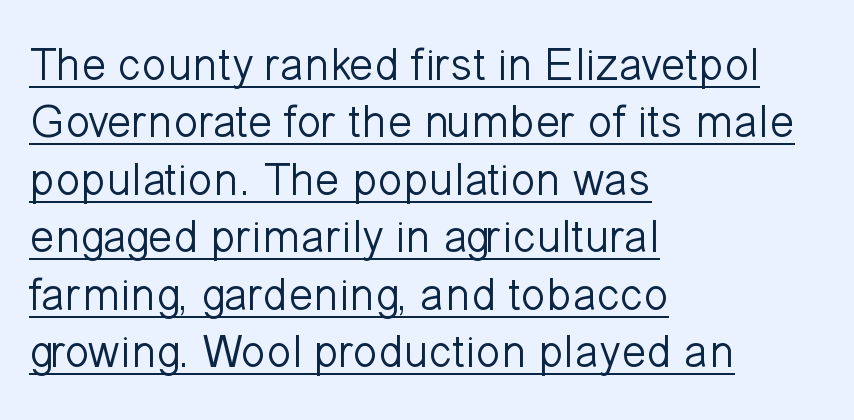
Q: Is the text bold? A: No.
Q: Is the text italic (slanted)? A: No, it is upright.
Q: Is the typeface a serif or a sans-serif typeface? A: Sans-serif.
Q: Is the text underlined? A: Yes.
Q: How is the paragraph aligned? A: Left-aligned.
Q: Is the spacing between letters normal or unusually wide? A: Normal.
Q: Is the spacing between lines tight, normal or loose? A: Normal.
Q: Width (condensed, normal, or wide)? A: Normal.
Q: Stroke contrast? A: Low.
Q: x-height? A: Medium.
Q: Monospaced? A: No.
